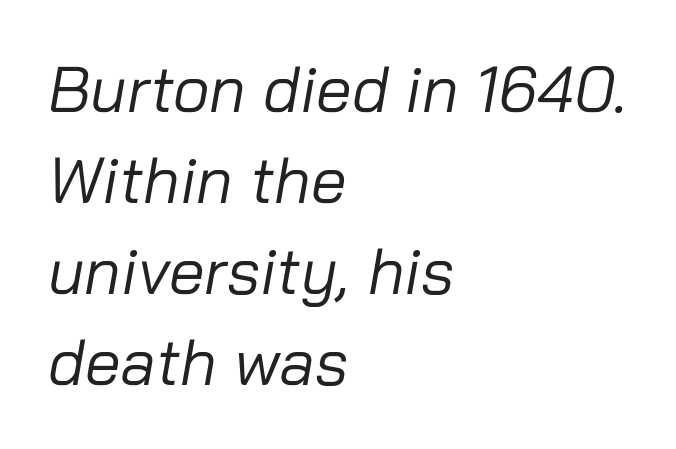
Q: Is the text bold? A: No.
Q: Is the text italic (slanted)? A: Yes, it leans right by about 10 degrees.
Q: Is the text underlined? A: No.
Q: How is the paragraph aligned? A: Left-aligned.
Q: Is the spacing between letters normal or unusually wide? A: Normal.
Q: Is the spacing between lines tight, normal or loose? A: Normal.
Q: Width (condensed, normal, or wide)? A: Normal.
Q: Stroke contrast? A: Low.
Q: x-height? A: Medium.
Q: Monospaced? A: No.
